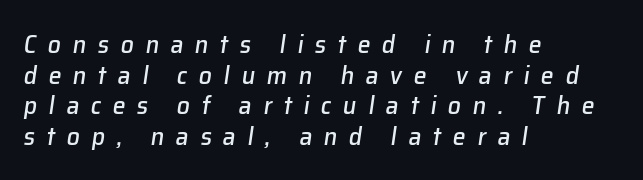
{"italic": "yes", "lean": "right", "slant_degrees": 8, "underline": "no", "align": "left", "line_spacing_ratio": 1.18, "letter_spacing": "wide", "letter_spacing_em": 0.44, "glyph_px": 26}
